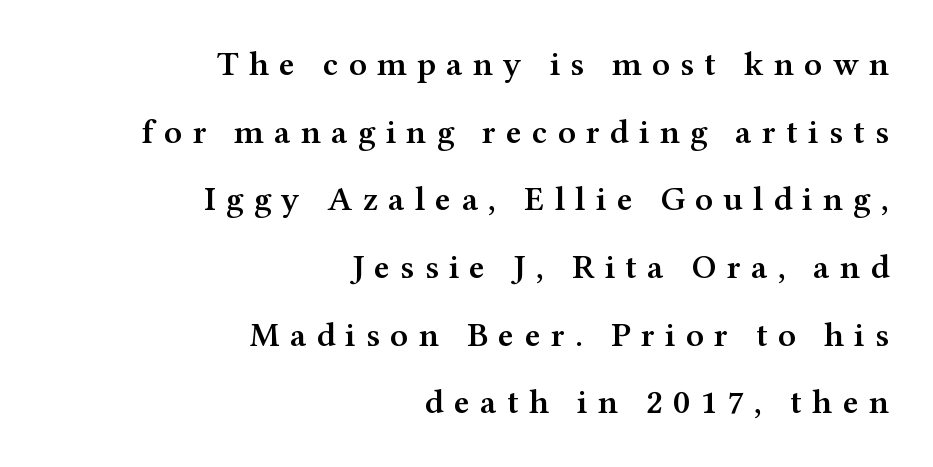
Short and long lines alike share a common ending point at right. It's the straight-up-and-down kind of type. The line-height multiplier appears high, well above default. I'd call this a serif setting — the letters wear small feet. Anything drawn beneath the words? Only blank space. This sample has the flowing, uneven cadence of proportional lettering.
